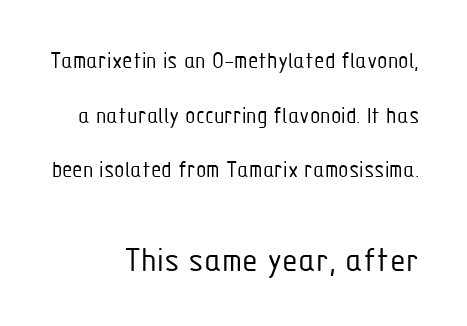
A bare baseline throughout the passage. In terms of posture, this sample is upright. Nobody touched the tracking dial on this one. Think of a printed novel: that variable character pitch is what you see here. The face used here is a sans, in the tradition of grotesques and geometrics.
